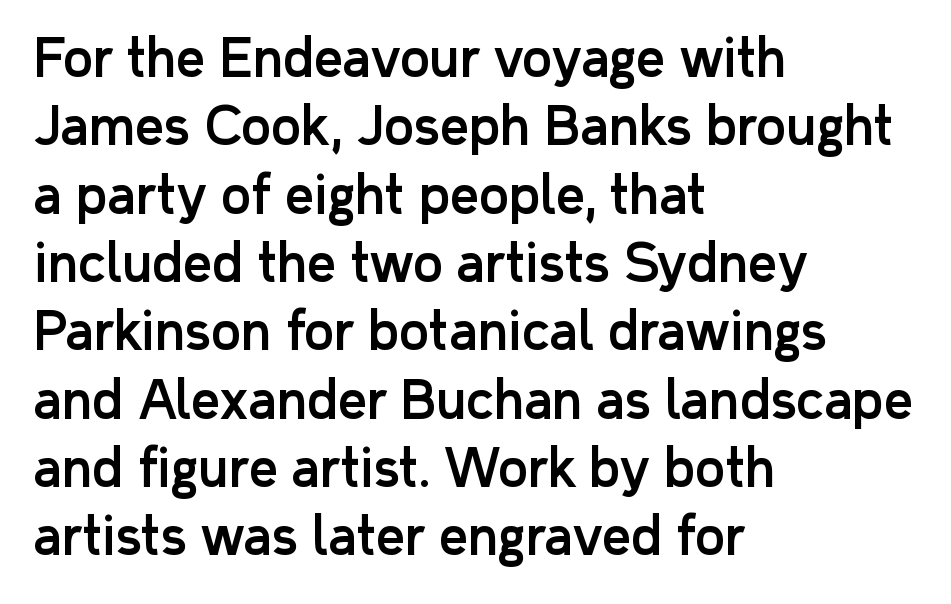
{"serif": "no", "italic": "no", "width": "normal", "stroke_contrast": "low", "x_height": "medium", "monospaced": "no", "underline": "no", "align": "left", "line_spacing": "normal", "line_spacing_ratio": 1.34, "letter_spacing": "normal", "letter_spacing_em": 0.0, "glyph_px": 51}
